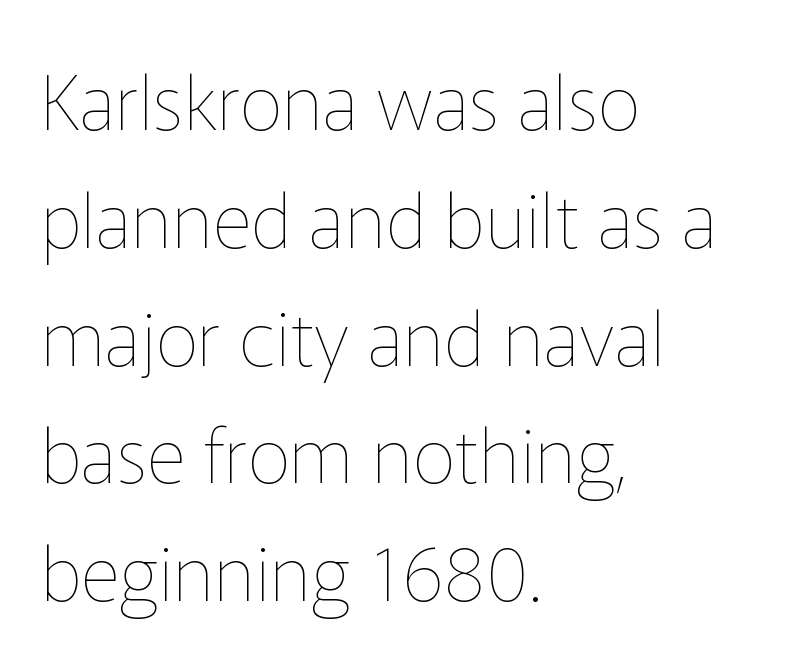
Q: Is the text bold? A: No.
Q: Is the text italic (slanted)? A: No, it is upright.
Q: Is the text underlined? A: No.
Q: How is the paragraph aligned? A: Left-aligned.
Q: Is the spacing between letters normal or unusually wide? A: Normal.
Q: Is the spacing between lines tight, normal or loose? A: Normal.
Q: Width (condensed, normal, or wide)? A: Normal.
Q: Stroke contrast? A: Low.
Q: x-height? A: Medium.
Q: Monospaced? A: No.
